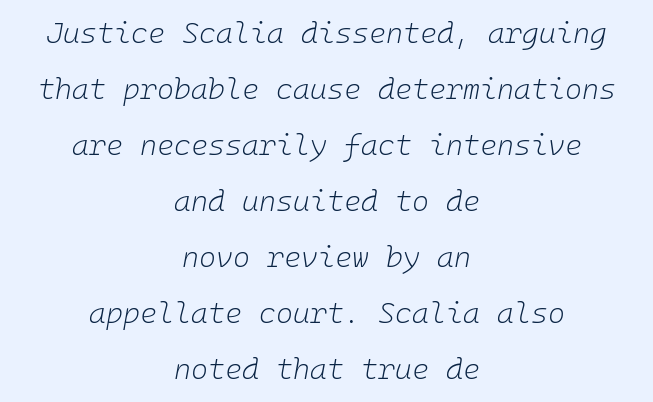
Visually the block forms a symmetrical silhouette, jagged on both flanks. Descender tails drop into unmarked territory. Every character sits at an angle, as italics do. Vertically, the passage feels expansive, rows floating well apart. You could call the tracking neutral — neither tight nor loose. The strokes carry an ordinary text weight at most.
